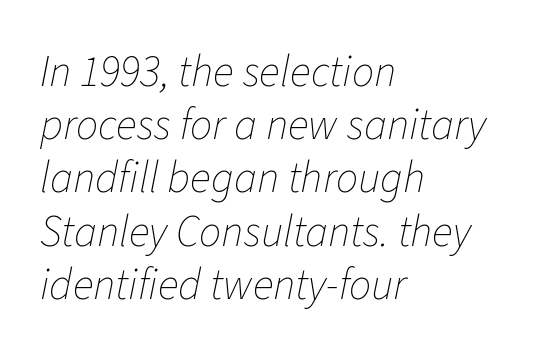
{"italic": "yes", "lean": "right", "slant_degrees": 11, "bold": "no", "weight": "thin", "width": "normal", "stroke_contrast": "low", "x_height": "medium", "monospaced": "no", "underline": "no", "align": "left", "line_spacing_ratio": 1.21, "letter_spacing": "normal", "letter_spacing_em": 0.0, "glyph_px": 44}
